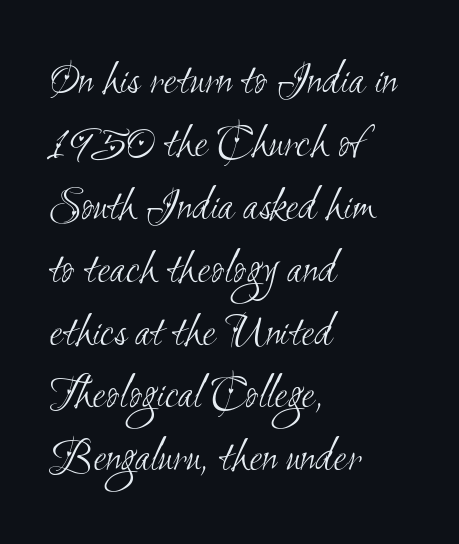
The image shows 48 px light, condensed sans-serif type; set left-aligned, normal line spacing (1.31x), normal letter spacing, not underlined; medium stroke contrast and a small x-height.
